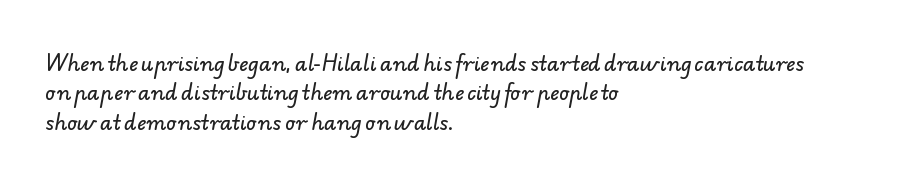
The space directly below the letters is spotless. The leading is moderate, giving the passage an even texture. Layout note: lines flush left. Default kerning and tracking; the words read as compact shapes.
